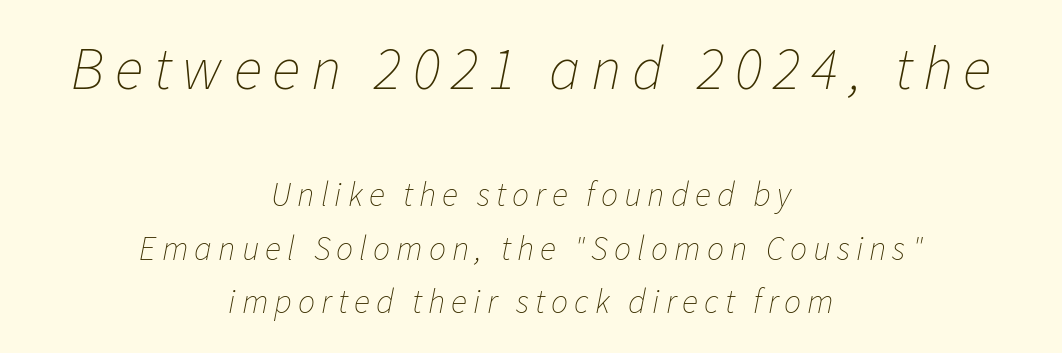
{"italic": "yes", "lean": "right", "slant_degrees": 11, "bold": "no", "weight": "thin", "width": "normal", "stroke_contrast": "low", "x_height": "medium", "monospaced": "no", "underline": "no", "align": "center", "line_spacing": "normal", "line_spacing_ratio": 1.58, "larger_block": "first", "size_ratio": 1.76, "glyph_px": 60}
